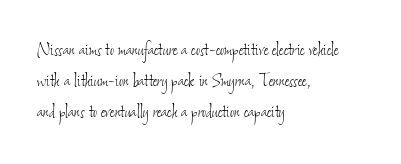
Glance below the letters and you will spot only blank space. Vertical spacing — default. Spacing between characters is what you'd get straight out of the box. Does the copy run flush right? No — it runs flush left. The typeface has the unassuming heft of standard copy or less.
